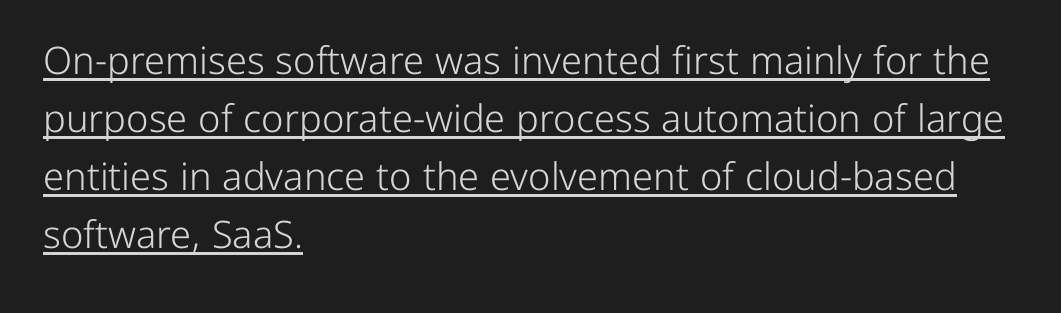
Q: Is the text bold? A: No.
Q: Is the text italic (slanted)? A: No, it is upright.
Q: Is the typeface a serif or a sans-serif typeface? A: Sans-serif.
Q: Is the text underlined? A: Yes.
Q: How is the paragraph aligned? A: Left-aligned.
Q: Is the spacing between letters normal or unusually wide? A: Normal.
Q: Is the spacing between lines tight, normal or loose? A: Normal.
Q: Width (condensed, normal, or wide)? A: Normal.
Q: Stroke contrast? A: Low.
Q: x-height? A: Medium.
Q: Monospaced? A: No.
